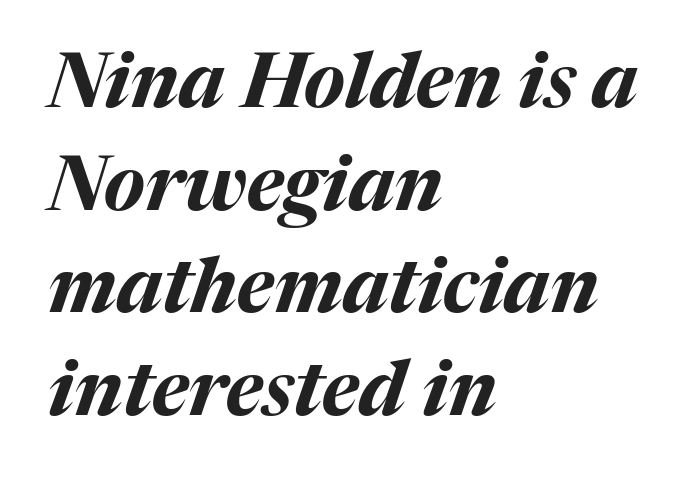
The image shows 76 px bold type, italic (leaning right); set left-aligned, normal line spacing (1.35x), normal letter spacing, not underlined; medium stroke contrast and a medium x-height.
